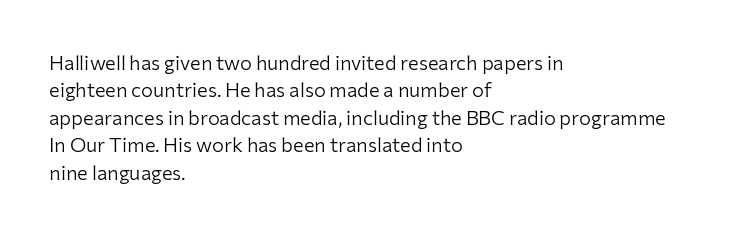
Caption: standard tracking, unaltered. Alignment: flush left. Line spacing here is normal. Weight: not bold — regular or lighter.
